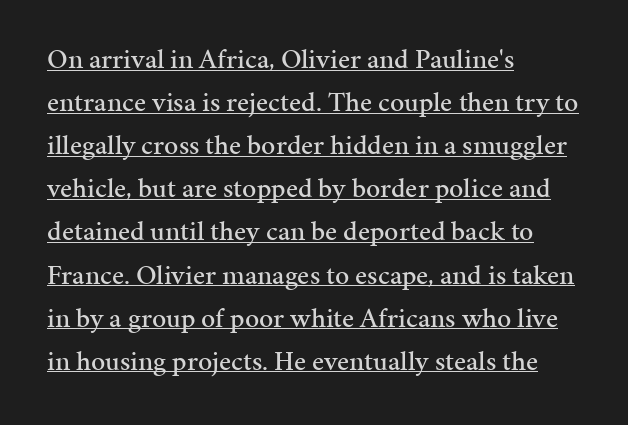
{"serif": "yes", "italic": "no", "width": "normal", "stroke_contrast": "medium", "x_height": "medium", "monospaced": "no", "underline": "yes", "align": "left", "line_spacing": "normal", "line_spacing_ratio": 1.54, "letter_spacing": "normal", "letter_spacing_em": 0.0, "glyph_px": 28}
